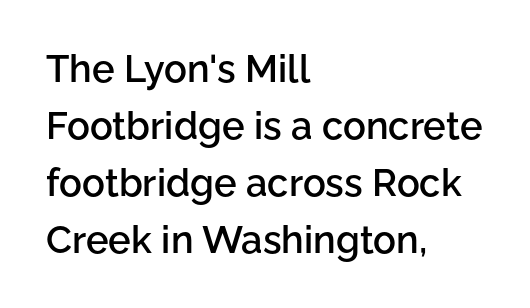
Q: Is the text bold? A: Semi-bold.
Q: Is the text italic (slanted)? A: No, it is upright.
Q: Is the typeface a serif or a sans-serif typeface? A: Sans-serif.
Q: Is the text underlined? A: No.
Q: How is the paragraph aligned? A: Left-aligned.
Q: Is the spacing between letters normal or unusually wide? A: Normal.
Q: Is the spacing between lines tight, normal or loose? A: Normal.
Q: Width (condensed, normal, or wide)? A: Normal.
Q: Stroke contrast? A: Low.
Q: x-height? A: Medium.
Q: Monospaced? A: No.
